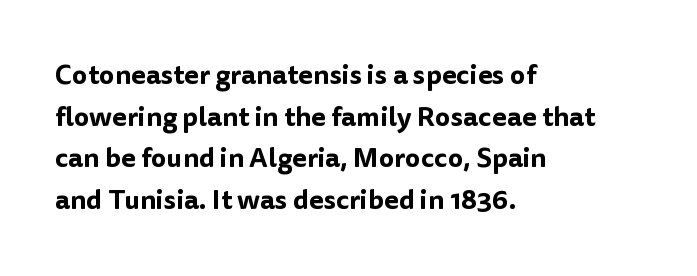
Q: Is the text italic (slanted)? A: No, it is upright.
Q: Is the text underlined? A: No.
Q: How is the paragraph aligned? A: Left-aligned.
Q: Is the spacing between letters normal or unusually wide? A: Normal.
Q: Is the spacing between lines tight, normal or loose? A: Normal.
